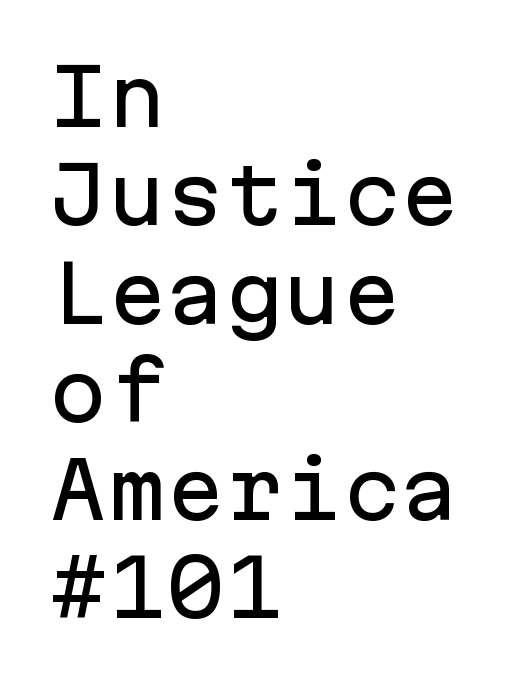
{"serif": "no", "italic": "no", "width": "normal", "stroke_contrast": "low", "x_height": "medium", "monospaced": "yes", "underline": "no", "align": "left", "line_spacing": "normal", "line_spacing_ratio": 1.26, "letter_spacing": "normal", "letter_spacing_em": 0.0, "glyph_px": 78}
